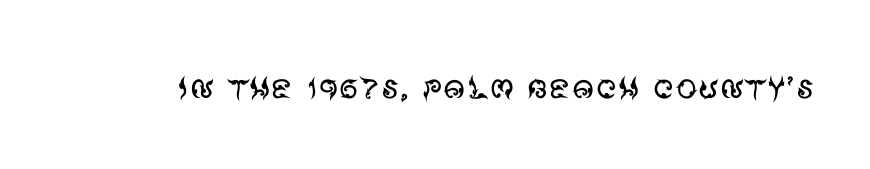
Words appear dense and cohesive because spacing is normal. Stroke thickness stays within the range of a standard reading face or lighter. Character widths vary here, with narrow letters taking less room than wide ones. The glyphs are unaccompanied by any horizontal stroke below them. Nothing sits at the stroke ends, so this counts as sans-serif. Unlike italic type, these characters show no tilt at all.
